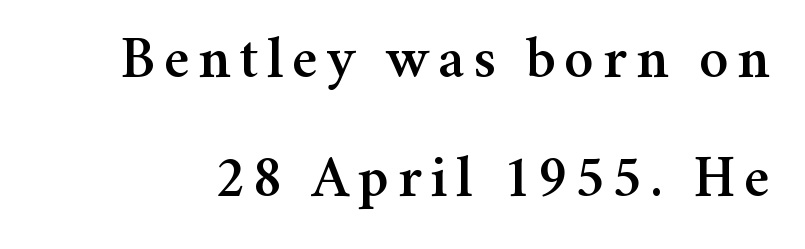
{"serif": "yes", "italic": "no", "width": "normal", "stroke_contrast": "medium", "x_height": "medium", "monospaced": "no", "underline": "no", "line_spacing": "loose", "line_spacing_ratio": 2.01, "glyph_px": 59}
